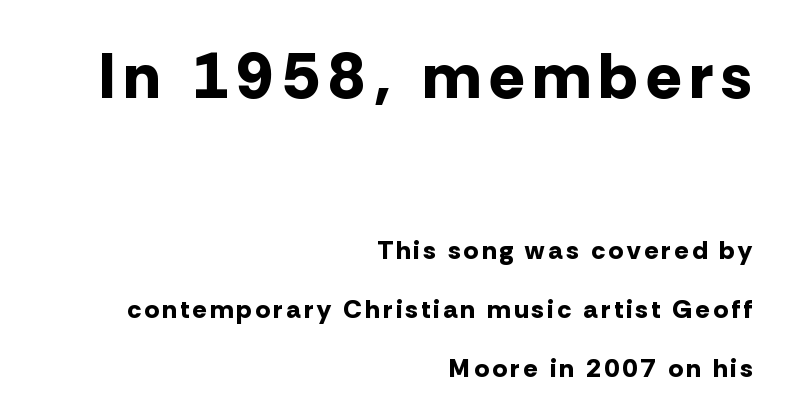
Reading down the block, your eye finds every line finishing at a fixed right position. Leading is clearly above the norm, producing a sparse column. Each letter keeps its own natural width here, so spacing adapts to shape. Does the type have serifs? No, each stem ends abruptly. The earlier block is typeset at a bigger size than the later block.
